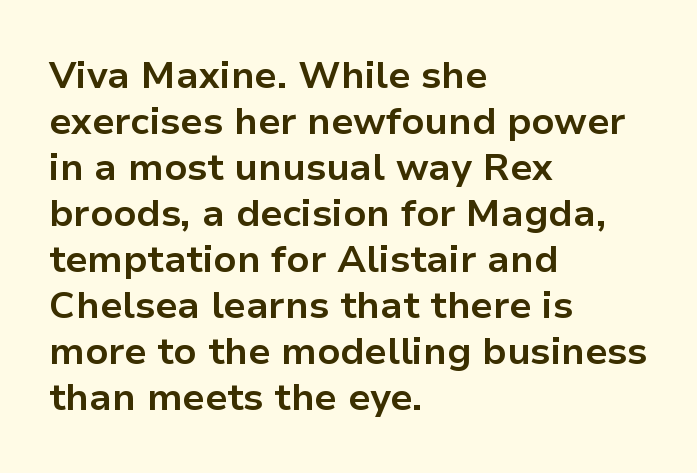
Q: Is the text bold? A: Yes.
Q: Is the text italic (slanted)? A: No, it is upright.
Q: Is the typeface a serif or a sans-serif typeface? A: Sans-serif.
Q: Is the text underlined? A: No.
Q: How is the paragraph aligned? A: Left-aligned.
Q: Is the spacing between letters normal or unusually wide? A: Normal.
Q: Width (condensed, normal, or wide)? A: Normal.
Q: Stroke contrast? A: Low.
Q: x-height? A: Medium.
Q: Monospaced? A: No.
